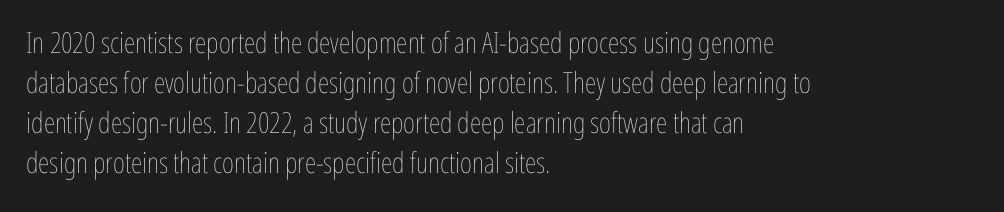
The image shows 29 px thin, condensed type, upright; set left-aligned, normal line spacing (1.38x), normal letter spacing, not underlined; low stroke contrast and a medium x-height.
